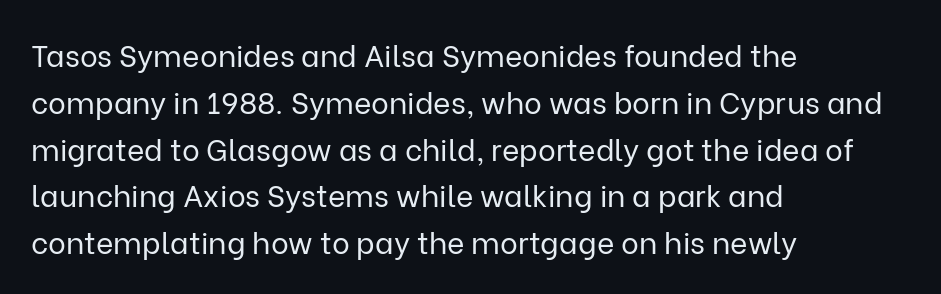
The image shows 30 px regular-weight sans-serif type, upright; set left-aligned, normal line spacing (1.56x), normal letter spacing, not underlined; low stroke contrast and a medium x-height.
